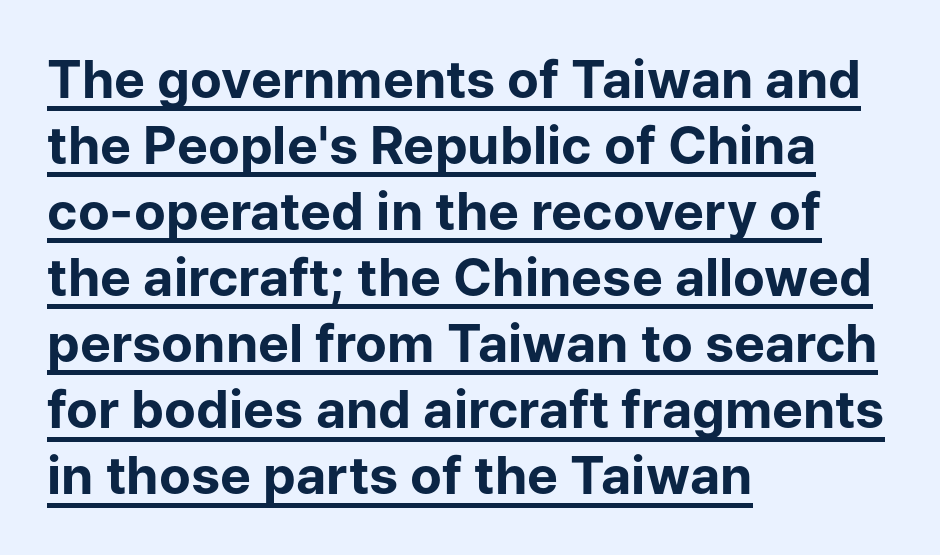
{"serif": "no", "italic": "no", "bold": "yes", "weight": "bold", "width": "normal", "stroke_contrast": "low", "x_height": "medium", "monospaced": "no", "underline": "yes", "align": "left", "line_spacing": "normal", "line_spacing_ratio": 1.27, "letter_spacing": "normal", "letter_spacing_em": 0.0, "glyph_px": 52}
